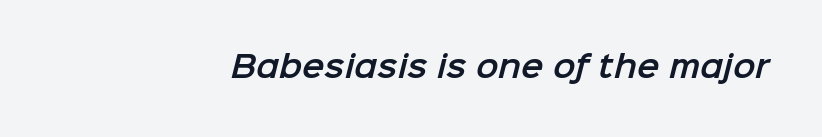
The image shows 30 px sans-serif type; set normal letter spacing, not underlined; low stroke contrast and a medium x-height.
